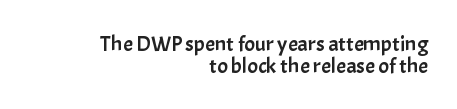
The image shows 22 px text type, upright; set right-aligned, tight line spacing (0.98x), normal letter spacing, not underlined.
